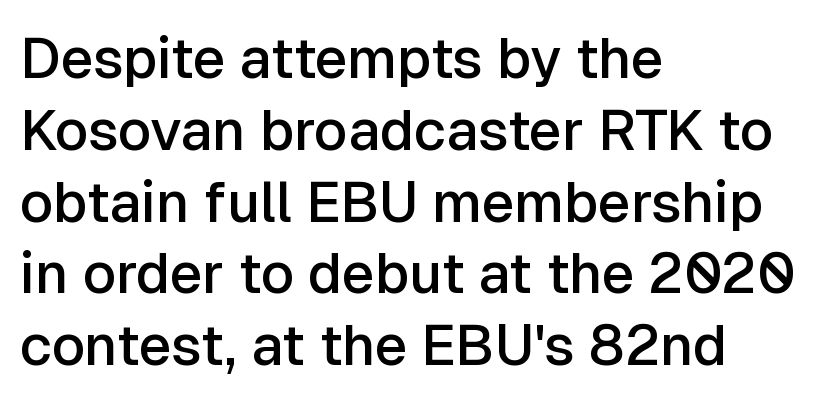
{"serif": "no", "italic": "no", "bold": "semi", "weight": "semibold", "width": "normal", "stroke_contrast": "low", "x_height": "medium", "monospaced": "no", "underline": "no", "align": "left", "line_spacing": "normal", "line_spacing_ratio": 1.26, "letter_spacing": "normal", "letter_spacing_em": 0.0, "glyph_px": 57}
